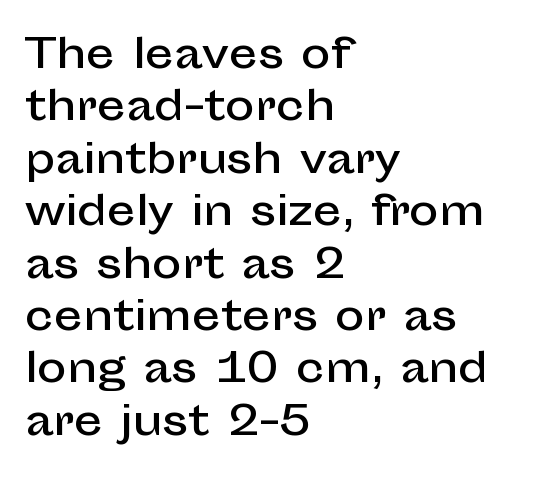
Q: Is the text italic (slanted)? A: No, it is upright.
Q: Is the typeface a serif or a sans-serif typeface? A: Sans-serif.
Q: Is the text underlined? A: No.
Q: How is the paragraph aligned? A: Left-aligned.
Q: Is the spacing between letters normal or unusually wide? A: Normal.
Q: Is the spacing between lines tight, normal or loose? A: Normal.
Q: Width (condensed, normal, or wide)? A: Normal.
Q: Stroke contrast? A: Low.
Q: x-height? A: Medium.
Q: Monospaced? A: No.
